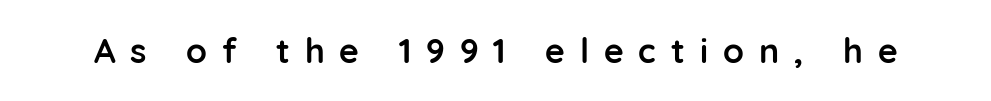
The image shows 34 px semibold sans-serif type, upright; set unusually wide letter spacing (+0.44 em), not underlined; low stroke contrast and a medium x-height.
